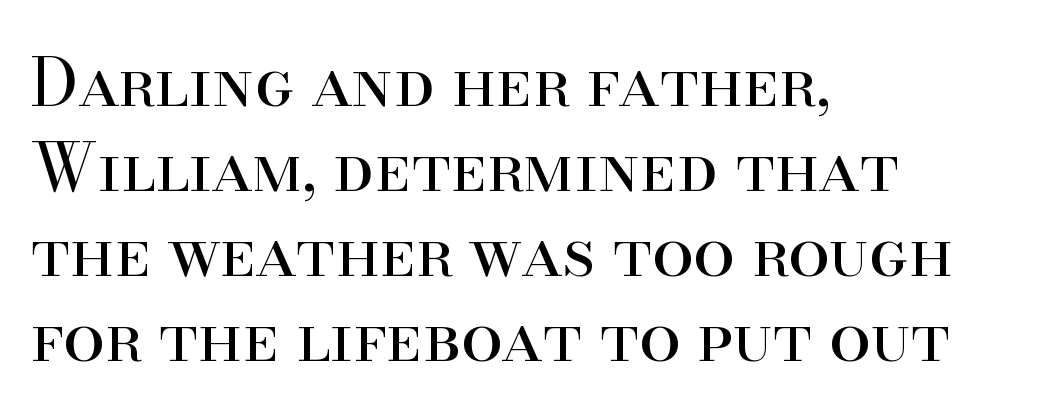
Q: Is the text bold? A: No.
Q: Is the text italic (slanted)? A: No, it is upright.
Q: Is the typeface a serif or a sans-serif typeface? A: Serif.
Q: Is the text underlined? A: No.
Q: How is the paragraph aligned? A: Left-aligned.
Q: Is the spacing between letters normal or unusually wide? A: Normal.
Q: Is the spacing between lines tight, normal or loose? A: Normal.
Q: Width (condensed, normal, or wide)? A: Normal.
Q: Stroke contrast? A: High.
Q: x-height? A: Small.
Q: Monospaced? A: No.
